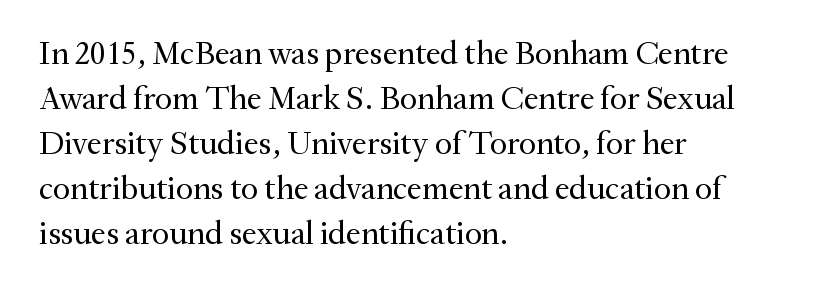
The passage shown stacks its lines at a standard gap. Casual observation: everything's shoved over to the left. What stands out about the letter spacing? Nothing — it is the standard amount. The space beneath each line is pristine and unruled. Do the characters align in a grid? No, the font is proportional. Is this a heavy cut? Hardly; it is regular or lighter.
